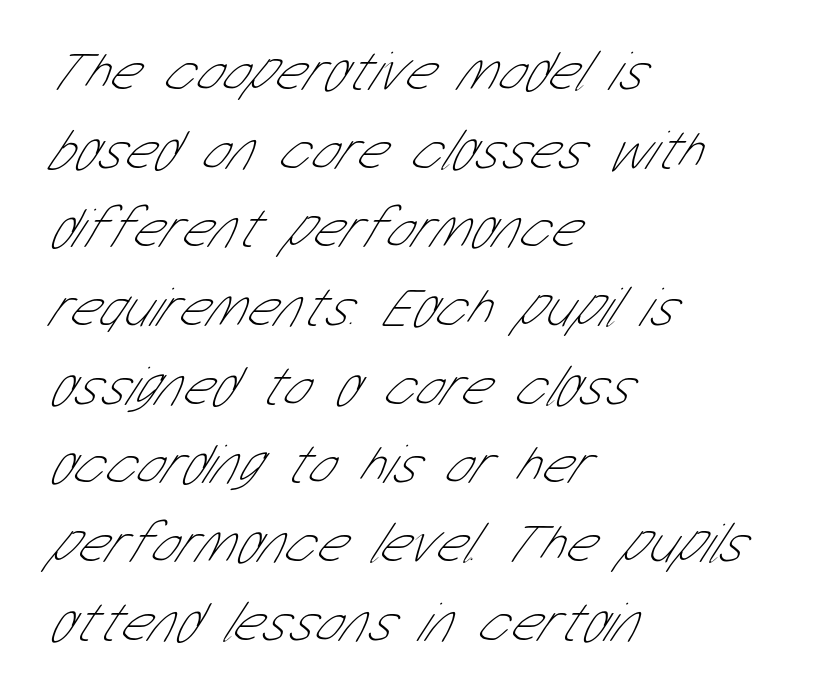
Q: Is the text bold? A: No.
Q: Is the typeface a serif or a sans-serif typeface? A: Sans-serif.
Q: Is the text underlined? A: No.
Q: How is the paragraph aligned? A: Left-aligned.
Q: Is the spacing between letters normal or unusually wide? A: Normal.
Q: Is the spacing between lines tight, normal or loose? A: Normal.
Q: Width (condensed, normal, or wide)? A: Condensed.
Q: Stroke contrast? A: Low.
Q: x-height? A: Medium.
Q: Monospaced? A: No.
